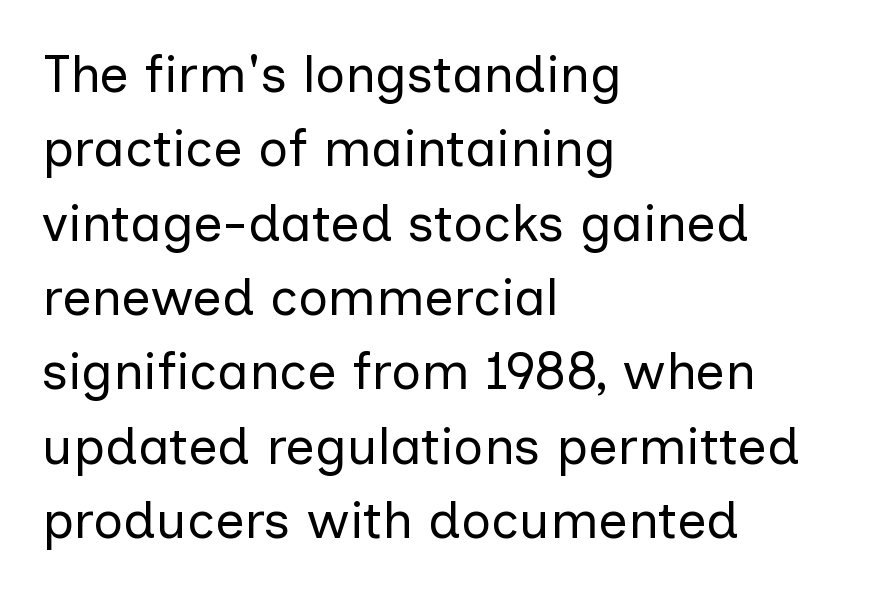
The image shows 52 px regular-weight sans-serif type, upright; set left-aligned, normal line spacing (1.43x), normal letter spacing, not underlined; low stroke contrast and a medium x-height.
